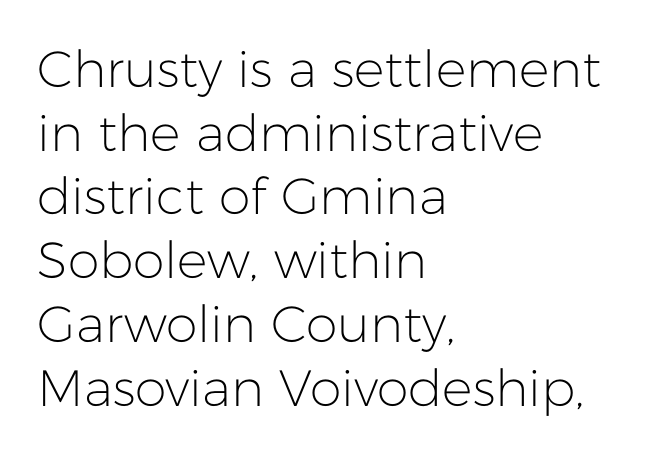
{"serif": "no", "italic": "no", "bold": "no", "weight": "light", "width": "normal", "stroke_contrast": "low", "x_height": "medium", "monospaced": "no", "underline": "no", "align": "left", "line_spacing": "normal", "line_spacing_ratio": 1.25, "letter_spacing": "normal", "letter_spacing_em": 0.0, "glyph_px": 51}
